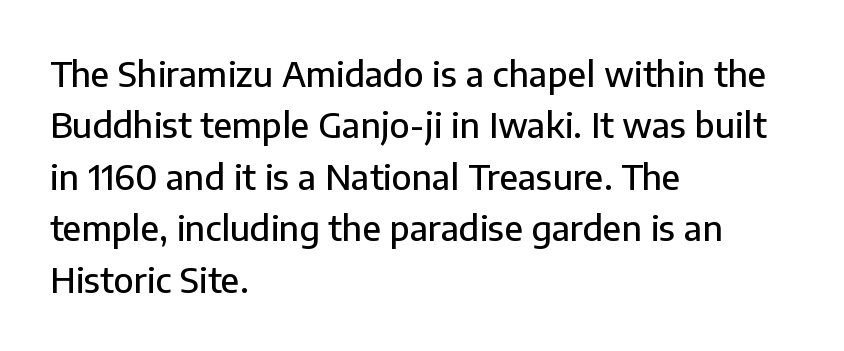
{"serif": "no", "italic": "no", "width": "normal", "stroke_contrast": "low", "x_height": "medium", "monospaced": "no", "underline": "no", "align": "left", "line_spacing": "normal", "line_spacing_ratio": 1.47, "letter_spacing": "normal", "letter_spacing_em": 0.0, "glyph_px": 35}
